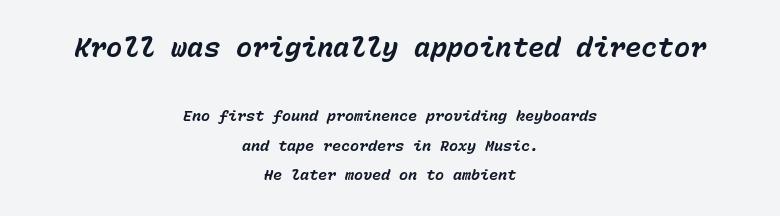
{"italic": "yes", "lean": "right", "slant_degrees": 15, "bold": "yes", "underline": "no", "align": "center", "line_spacing": "loose", "line_spacing_ratio": 1.98, "letter_spacing": "normal", "letter_spacing_em": 0.0, "larger_block": "first", "size_ratio": 1.8, "glyph_px": 27}
